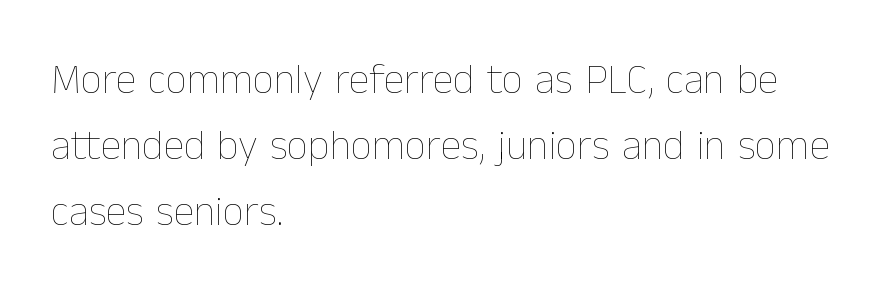
{"italic": "no", "bold": "no", "weight": "thin", "width": "normal", "stroke_contrast": "low", "x_height": "medium", "monospaced": "no", "underline": "no", "align": "left", "line_spacing": "normal", "line_spacing_ratio": 1.57, "letter_spacing": "normal", "letter_spacing_em": 0.0, "glyph_px": 42}
